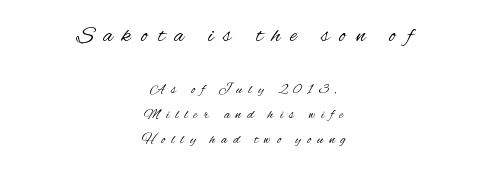
The image shows 23 px text type; set centered, line spacing 1.78x, unusually wide letter spacing (+0.43 em), not underlined; the first (top) block is 1.64x larger.
